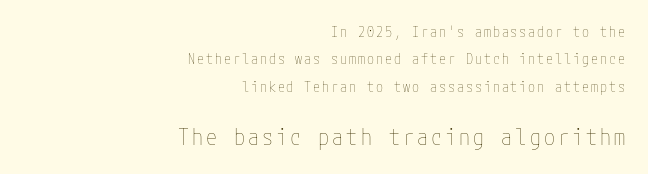
Q: Is the text bold? A: No.
Q: Is the text italic (slanted)? A: No, it is upright.
Q: Is the text underlined? A: No.
Q: How is the paragraph aligned? A: Right-aligned.
Q: Is the spacing between lines tight, normal or loose? A: Loose.
Q: Which block of text is set in a larger size, the first (top) or the second (bottom)? A: The second (bottom) one.
